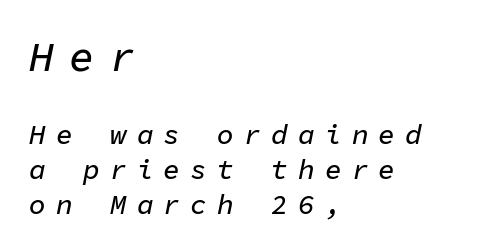
Q: Is the text italic (slanted)? A: Yes, it leans right by about 11 degrees.
Q: Is the text underlined? A: No.
Q: How is the paragraph aligned? A: Left-aligned.
Q: Is the spacing between letters normal or unusually wide? A: Unusually wide.
Q: Is the spacing between lines tight, normal or loose? A: Normal.
Q: Which block of text is set in a larger size, the first (top) or the second (bottom)? A: The first (top) one.
Q: Width (condensed, normal, or wide)? A: Normal.
Q: Stroke contrast? A: Low.
Q: x-height? A: Medium.
Q: Monospaced? A: Yes.
